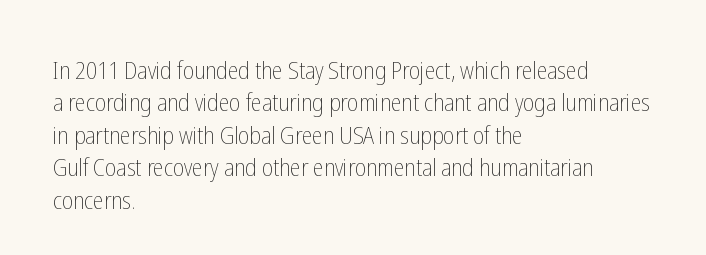
Q: Is the text bold? A: No.
Q: Is the text italic (slanted)? A: No, it is upright.
Q: Is the text underlined? A: No.
Q: How is the paragraph aligned? A: Left-aligned.
Q: Is the spacing between letters normal or unusually wide? A: Normal.
Q: Is the spacing between lines tight, normal or loose? A: Normal.
